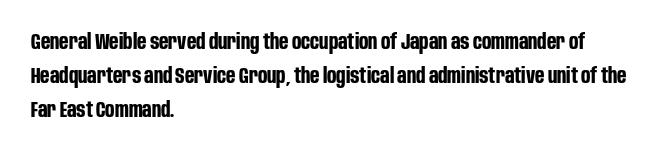
{"italic": "no", "bold": "yes", "underline": "no", "align": "left", "line_spacing": "normal", "line_spacing_ratio": 1.55, "letter_spacing": "normal", "letter_spacing_em": 0.0, "glyph_px": 22}
